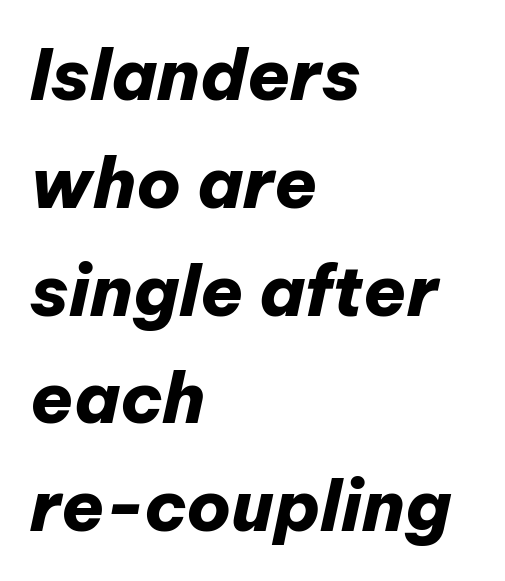
The image shows 70 px heavy type, italic (leaning right); set left-aligned, normal line spacing (1.54x), normal letter spacing, not underlined; low stroke contrast and a medium x-height.
